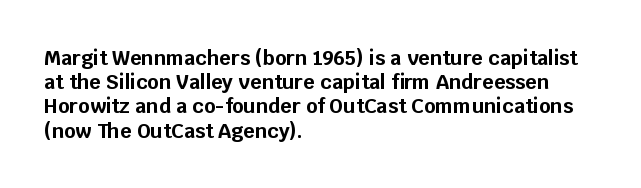
{"italic": "no", "bold": "yes", "underline": "no", "align": "left", "line_spacing_ratio": 1.21, "letter_spacing": "normal", "letter_spacing_em": 0.0, "glyph_px": 20}
